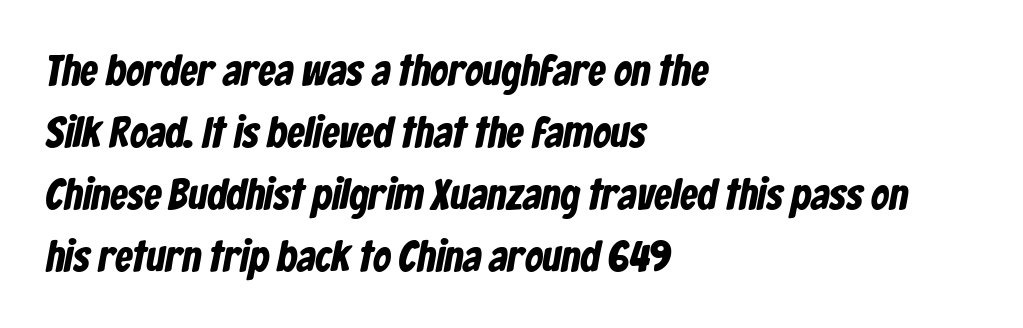
{"serif": "no", "width": "condensed", "stroke_contrast": "low", "x_height": "medium", "monospaced": "no", "underline": "no", "align": "left", "line_spacing": "normal", "line_spacing_ratio": 1.41, "letter_spacing": "normal", "letter_spacing_em": 0.0, "glyph_px": 44}
